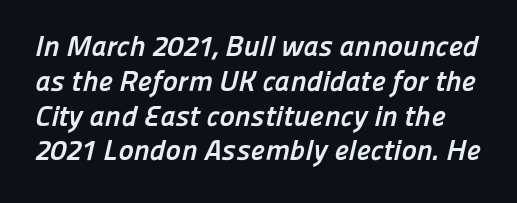
{"serif": "no", "bold": "yes", "weight": "semibold", "width": "normal", "stroke_contrast": "low", "x_height": "medium", "monospaced": "no", "underline": "no", "line_spacing_ratio": 1.2, "letter_spacing": "normal", "letter_spacing_em": 0.0, "glyph_px": 29}
